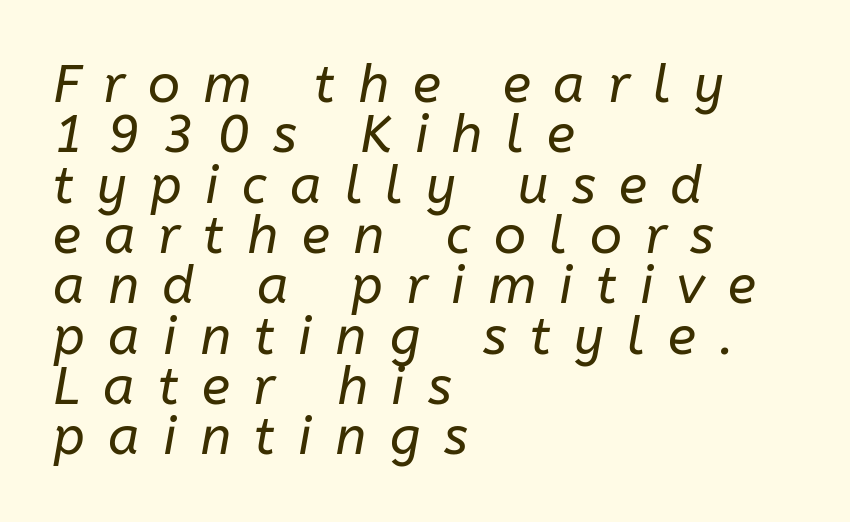
The image shows 53 px regular-weight type, italic (leaning right); set left-aligned, tight line spacing (0.95x), unusually wide letter spacing (+0.44 em), not underlined; low stroke contrast and a medium x-height.
